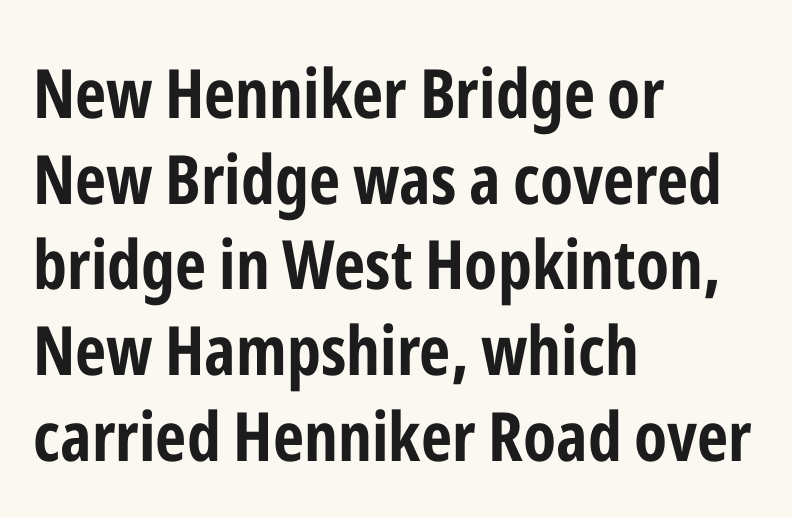
Students, note that the glyphs here touch the page at normal intervals. You can tell from the bare stems that sans-serif type was used. The passage is arranged the way most books set body copy — flush left. It's the straight-up-and-down kind of type. Students, this is bold: see how much ink each stroke carries.
